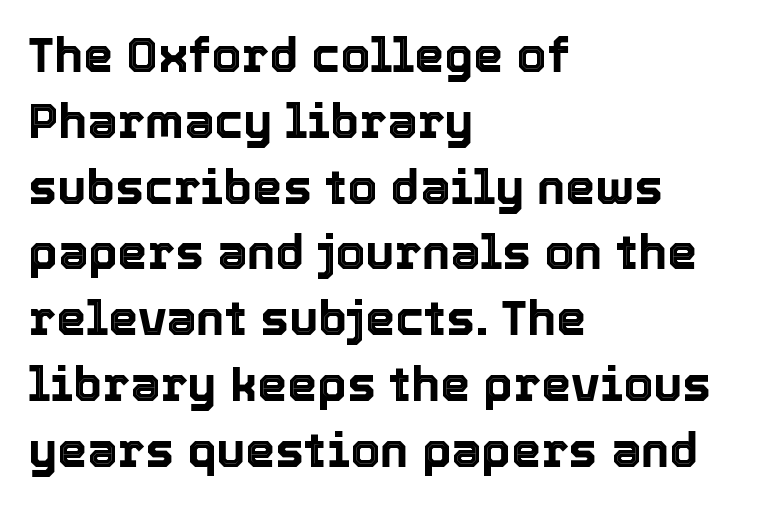
Q: Is the text italic (slanted)? A: No, it is upright.
Q: Is the text underlined? A: No.
Q: How is the paragraph aligned? A: Left-aligned.
Q: Is the spacing between letters normal or unusually wide? A: Normal.
Q: Is the spacing between lines tight, normal or loose? A: Normal.
Q: Width (condensed, normal, or wide)? A: Normal.
Q: x-height? A: Medium.
Q: Monospaced? A: No.
